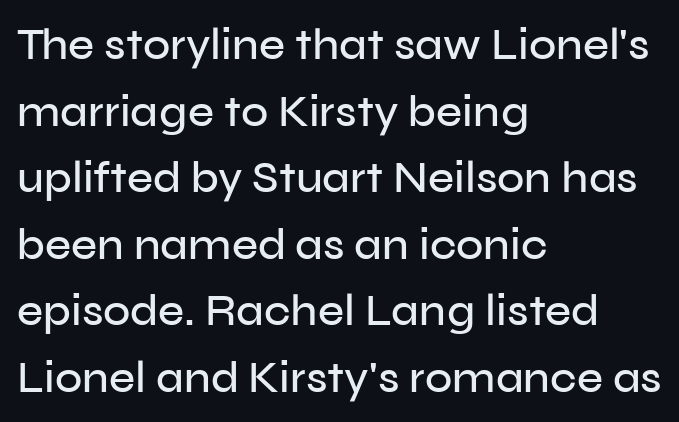
Spacing verdict: proportional, widths tailored to each character. Each word holds together tightly as a unit, with standard inter-letter gaps. Alignment: flush left. Font category for this specimen: sans-serif. Any mark beneath the type? The region is blank.
